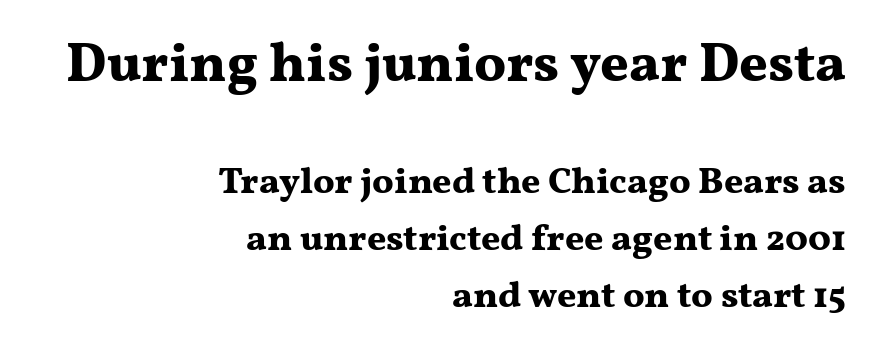
The image shows 55 px bold, wide serif type, upright; set right-aligned, normal line spacing (1.54x), normal letter spacing, not underlined; the first (top) block is 1.49x larger; medium stroke contrast and a medium x-height.
